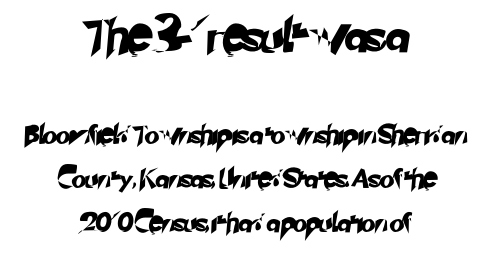
Each new line begins a long way beneath the previous one. Which chunk is bigger? The first one — the top block dwarfs the bottom. Compared with typical body copy, the letter spacing here is the same. A typesetter would label this face a sans. The rag falls on both sides of this text block equally. The face used here is proportionally spaced, like ordinary book or web type.
